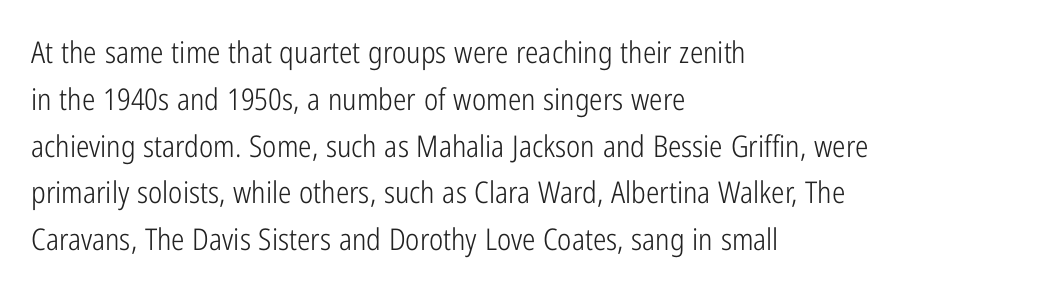
The image shows 30 px light, condensed sans-serif type, upright; set left-aligned, normal line spacing (1.56x), normal letter spacing, not underlined; low stroke contrast and a medium x-height.
